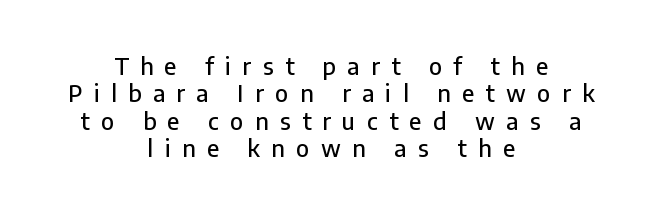
The image shows 23 px text type, upright; set centered, line spacing 1.19x, unusually wide letter spacing (+0.5 em), not underlined.
